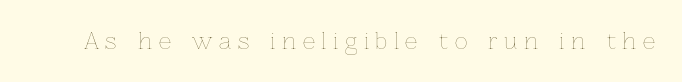
{"italic": "no", "bold": "no", "underline": "no", "letter_spacing": "wide", "letter_spacing_em": 0.29, "glyph_px": 22}
